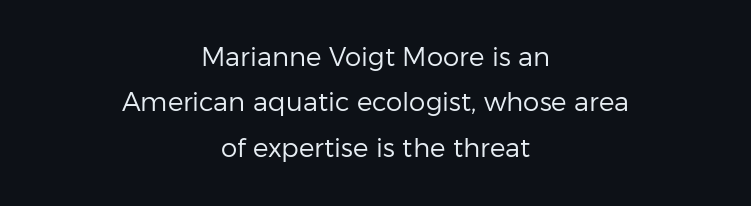
The image shows 26 px text type, upright; set centered, line spacing 1.75x, normal letter spacing, not underlined.
